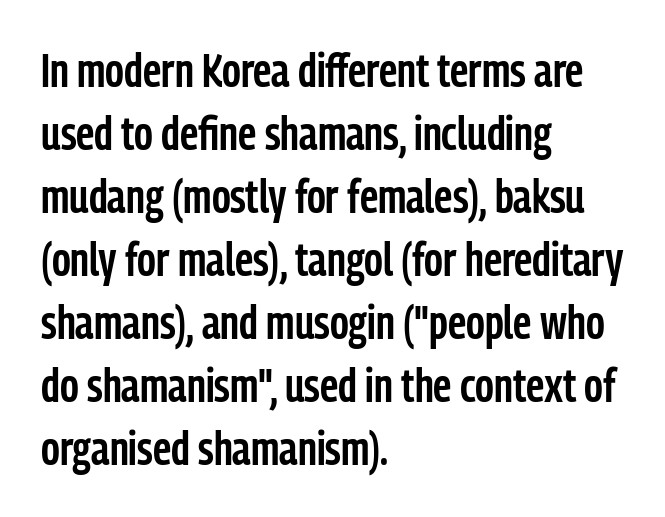
Q: Is the text bold? A: Semi-bold.
Q: Is the text italic (slanted)? A: No, it is upright.
Q: Is the typeface a serif or a sans-serif typeface? A: Sans-serif.
Q: Is the text underlined? A: No.
Q: How is the paragraph aligned? A: Left-aligned.
Q: Is the spacing between letters normal or unusually wide? A: Normal.
Q: Is the spacing between lines tight, normal or loose? A: Normal.
Q: Width (condensed, normal, or wide)? A: Condensed.
Q: Stroke contrast? A: Low.
Q: x-height? A: Medium.
Q: Monospaced? A: No.
